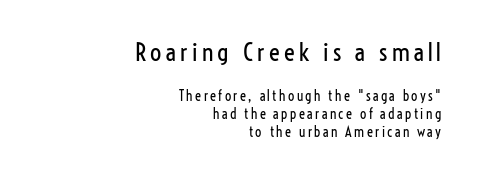
You get the large type first, then a drop to smaller type. The face looks like a standard text weight, possibly lighter. The zone under the glyphs is completely vacant. Line ends are locked; line starts wander. The specimen reads as upright at a glance. Does the leading feel generous? No, just average.
